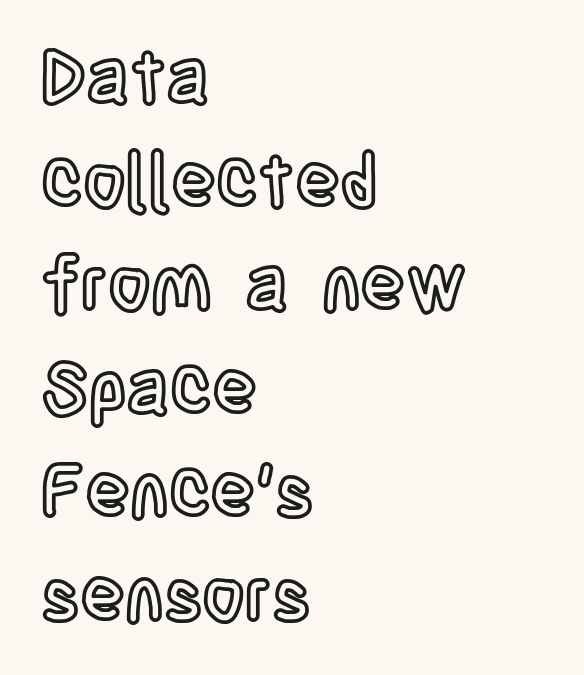
The image shows 74 px condensed type, upright; set left-aligned, normal line spacing (1.4x), normal letter spacing, not underlined; a large x-height.
